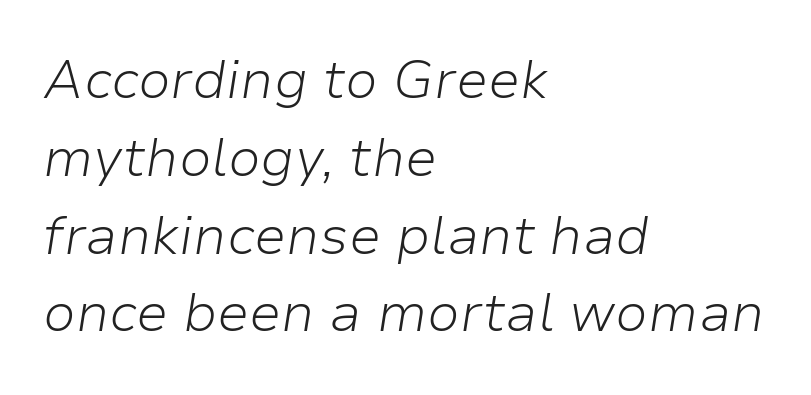
The space between consecutive lines is moderate. You could not count columns in this text — the font is proportionally spaced. Quick note: underline off. The weight tops out at a normal text grade. In terms of posture, this sample is oblique.
